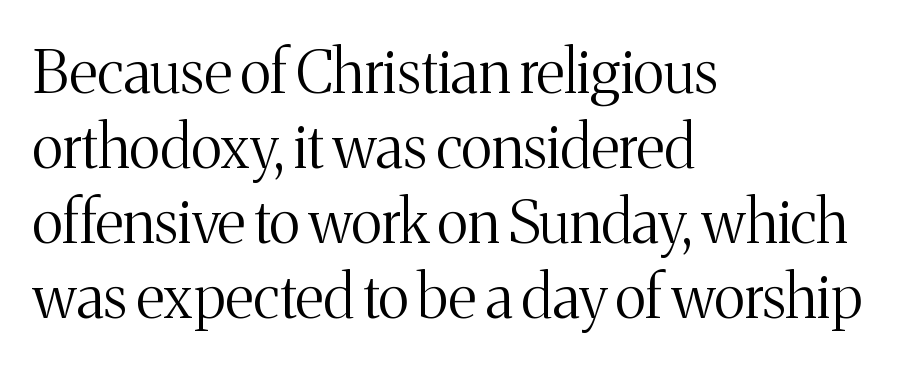
Reading down the column, the eye jumps a familiar distance to each next line. Compared with typical body copy, the letter spacing here is the same. Heft: none added — not bold. The typeface chosen for these lines features serifs. This rendering uses left alignment, leaving the right contour irregular. Honestly, there is no underline to notice here at all.
